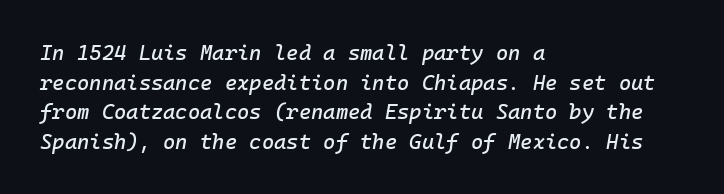
Q: Is the text italic (slanted)? A: Yes, it leans right by about 10 degrees.
Q: Is the text underlined? A: No.
Q: How is the paragraph aligned? A: Left-aligned.
Q: Is the spacing between letters normal or unusually wide? A: Normal.
Q: Is the spacing between lines tight, normal or loose? A: Normal.
